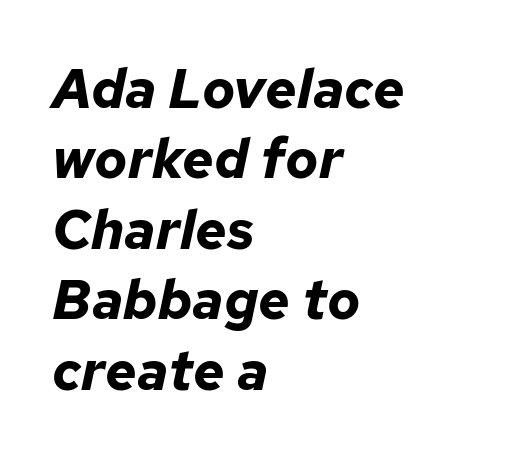
Q: Is the text bold? A: Yes.
Q: Is the text italic (slanted)? A: Yes, it leans right by about 12 degrees.
Q: Is the text underlined? A: No.
Q: How is the paragraph aligned? A: Left-aligned.
Q: Is the spacing between letters normal or unusually wide? A: Normal.
Q: Is the spacing between lines tight, normal or loose? A: Normal.
Q: Width (condensed, normal, or wide)? A: Normal.
Q: Stroke contrast? A: Low.
Q: x-height? A: Medium.
Q: Monospaced? A: No.
